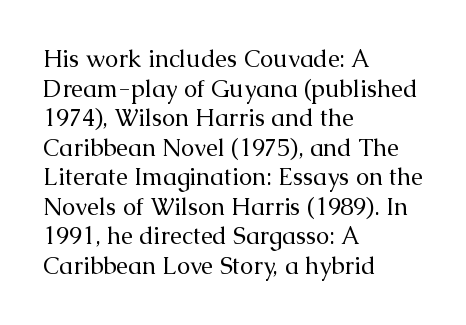
Words appear dense and cohesive because spacing is normal. Stem width sits at or under what a default text font uses. Honestly, there is no underline to notice here at all. The lettering stays uniformly vertical, giving the passage a roman look.
